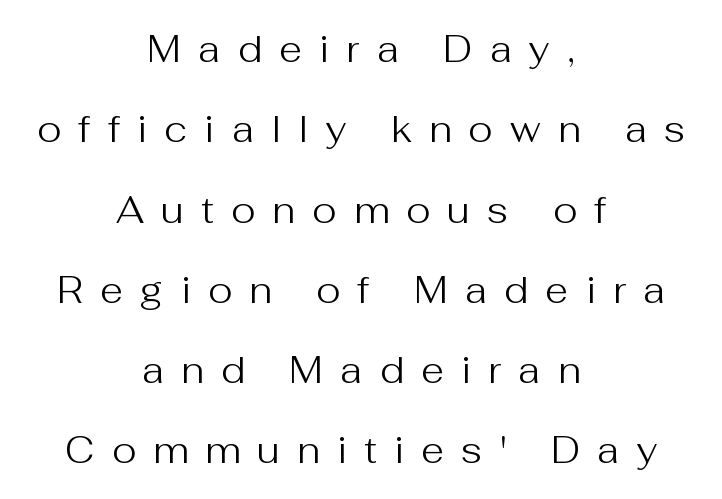
Q: Is the text bold? A: No.
Q: Is the text italic (slanted)? A: No, it is upright.
Q: Is the typeface a serif or a sans-serif typeface? A: Sans-serif.
Q: Is the text underlined? A: No.
Q: How is the paragraph aligned? A: Centered.
Q: Is the spacing between letters normal or unusually wide? A: Unusually wide.
Q: Is the spacing between lines tight, normal or loose? A: Loose.
Q: Width (condensed, normal, or wide)? A: Normal.
Q: Stroke contrast? A: Medium.
Q: x-height? A: Medium.
Q: Monospaced? A: No.
